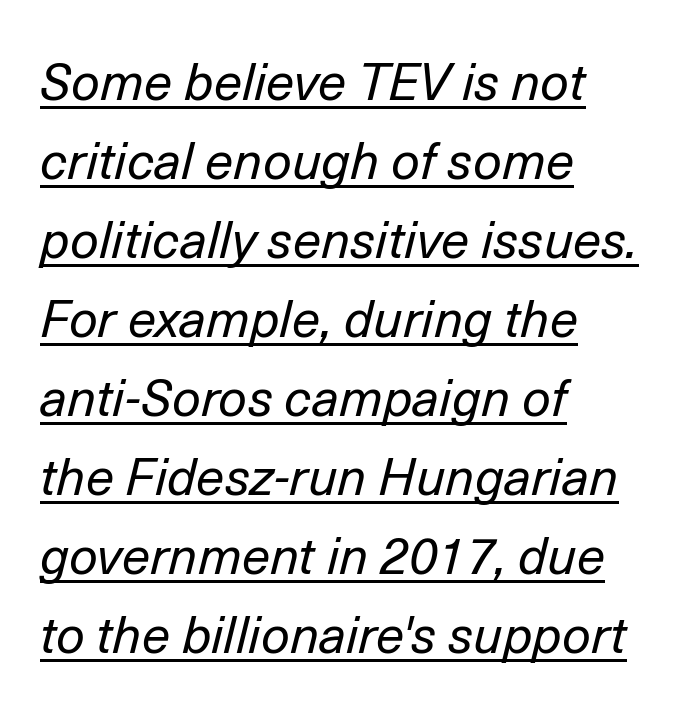
{"italic": "yes", "lean": "right", "slant_degrees": 14, "bold": "no", "weight": "regular", "width": "normal", "stroke_contrast": "low", "x_height": "medium", "monospaced": "no", "underline": "yes", "align": "left", "line_spacing": "normal", "line_spacing_ratio": 1.55, "letter_spacing": "normal", "letter_spacing_em": 0.0, "glyph_px": 51}
